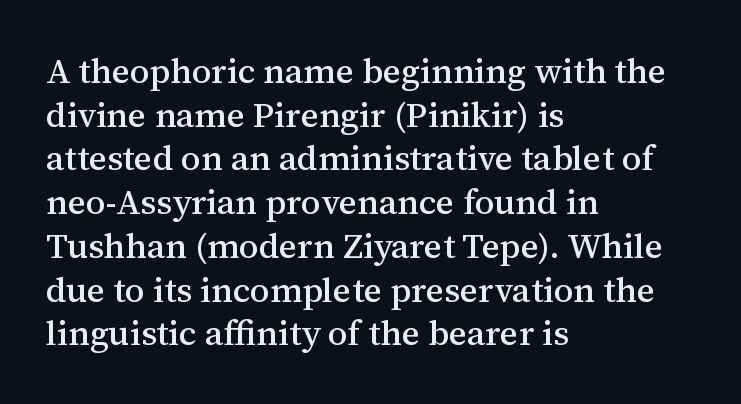
Q: Is the text italic (slanted)? A: No, it is upright.
Q: Is the typeface a serif or a sans-serif typeface? A: Serif.
Q: Is the text underlined? A: No.
Q: How is the paragraph aligned? A: Left-aligned.
Q: Is the spacing between letters normal or unusually wide? A: Normal.
Q: Is the spacing between lines tight, normal or loose? A: Normal.
Q: Width (condensed, normal, or wide)? A: Normal.
Q: Stroke contrast? A: Medium.
Q: x-height? A: Medium.
Q: Monospaced? A: No.
